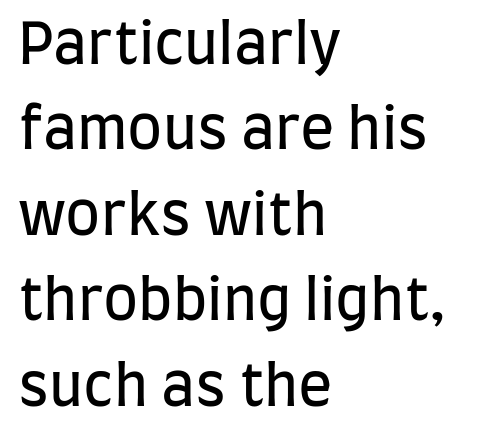
The image shows 57 px regular-weight, condensed sans-serif type, upright; set left-aligned, normal line spacing (1.5x), normal letter spacing, not underlined; low stroke contrast and a large x-height.
